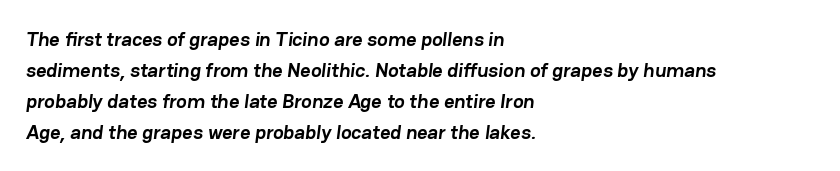
Q: Is the text bold? A: Yes.
Q: Is the text underlined? A: No.
Q: How is the paragraph aligned? A: Left-aligned.
Q: Is the spacing between letters normal or unusually wide? A: Normal.
Q: Is the spacing between lines tight, normal or loose? A: Normal.
